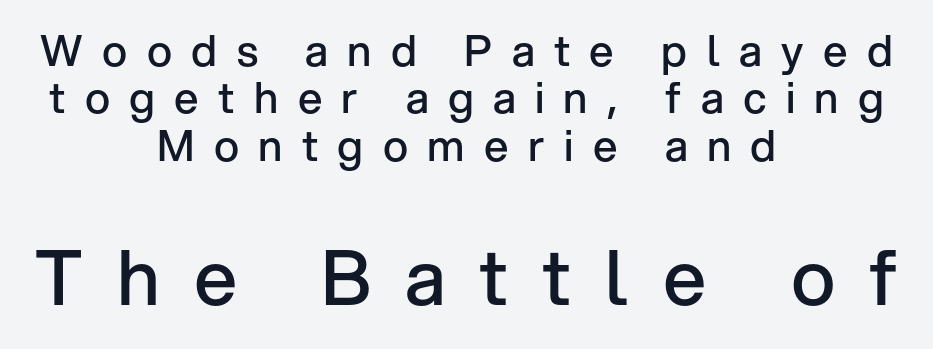
The image shows 76 px semibold sans-serif type, upright; set centered, tight line spacing (1.1x), unusually wide letter spacing (+0.45 em), not underlined; the second (bottom) block is 1.77x larger; low stroke contrast and a medium x-height.
